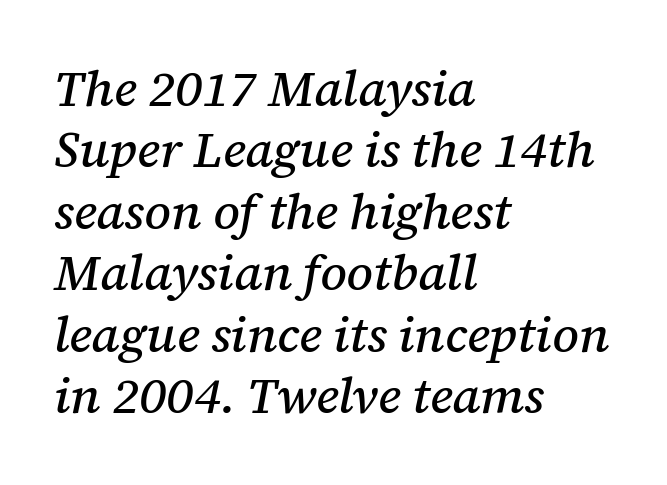
{"serif": "yes", "italic": "yes", "lean": "right", "slant_degrees": 12, "width": "normal", "stroke_contrast": "medium", "x_height": "medium", "monospaced": "no", "underline": "no", "align": "left", "line_spacing_ratio": 1.23, "letter_spacing": "normal", "letter_spacing_em": 0.0, "glyph_px": 50}
